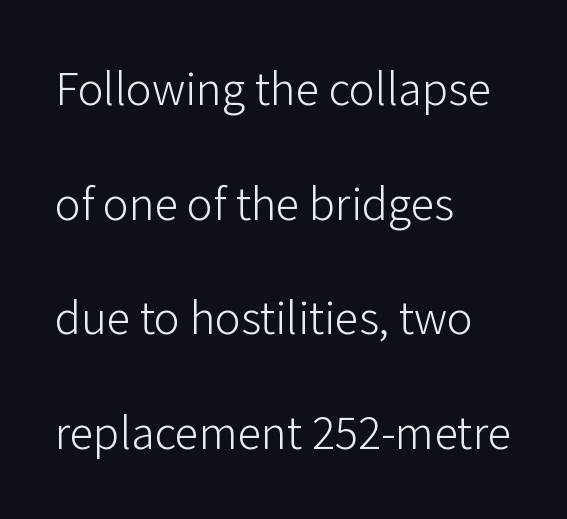
Q: Is the text bold? A: No.
Q: Is the text italic (slanted)? A: No, it is upright.
Q: Is the typeface a serif or a sans-serif typeface? A: Sans-serif.
Q: Is the text underlined? A: No.
Q: How is the paragraph aligned? A: Left-aligned.
Q: Is the spacing between letters normal or unusually wide? A: Normal.
Q: Is the spacing between lines tight, normal or loose? A: Loose.
Q: Width (condensed, normal, or wide)? A: Normal.
Q: Stroke contrast? A: Low.
Q: x-height? A: Medium.
Q: Monospaced? A: No.
